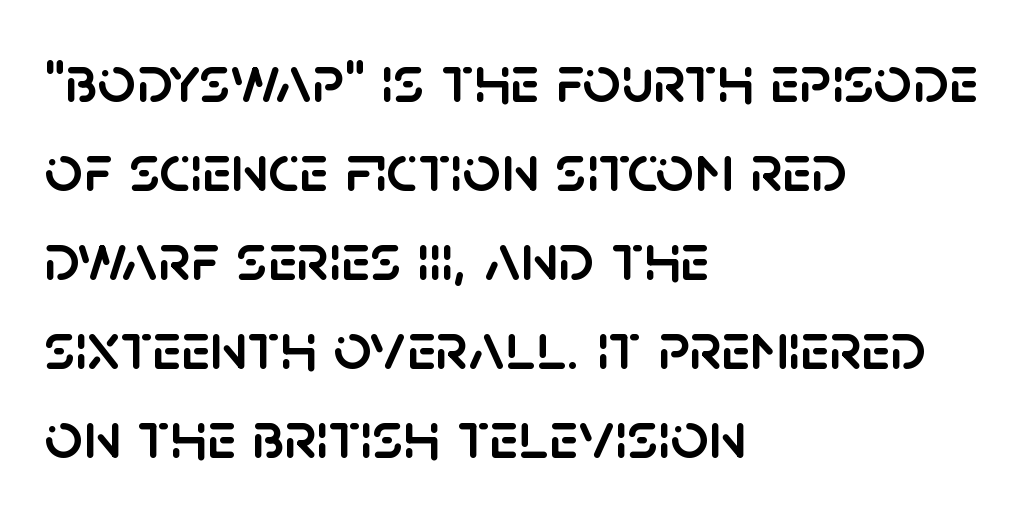
Q: Is the text italic (slanted)? A: No, it is upright.
Q: Is the typeface a serif or a sans-serif typeface? A: Sans-serif.
Q: Is the text underlined? A: No.
Q: How is the paragraph aligned? A: Left-aligned.
Q: Is the spacing between letters normal or unusually wide? A: Normal.
Q: Is the spacing between lines tight, normal or loose? A: Normal.
Q: Width (condensed, normal, or wide)? A: Normal.
Q: Stroke contrast? A: Low.
Q: x-height? A: Large.
Q: Monospaced? A: No.
